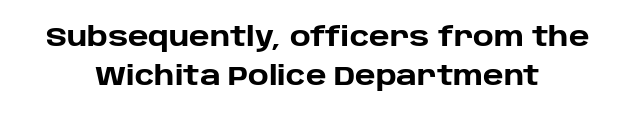
Reading down the block, each line starts at a different indent, mirrored at its end. These lines sit exactly where default settings would place them. Rendered with straight, roman letterforms. In terms of letterspacing, this is plain default setting. The characters look thick and weighty, a clear bold.
